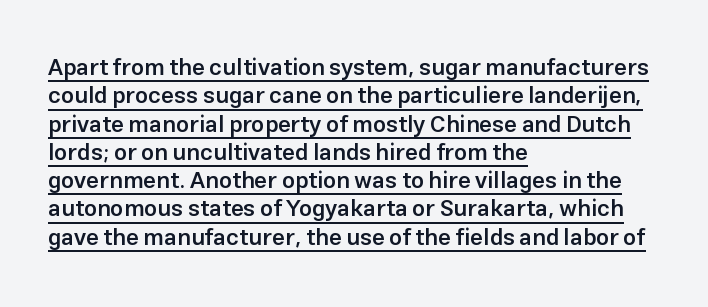
Typesetter's note: demi weight, one step under bold. Every character sits straight up, as roman type does. Caption: lettering with a line underneath. Glyph-to-glyph distance matches everyday printed text.
